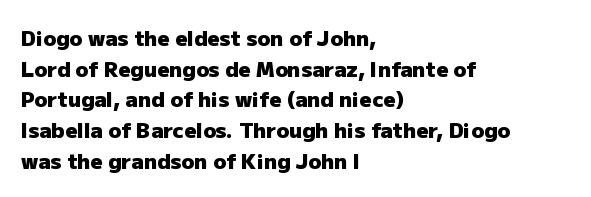
The image shows 21 px bold type, upright; set left-aligned, normal line spacing (1.46x), normal letter spacing, not underlined.
